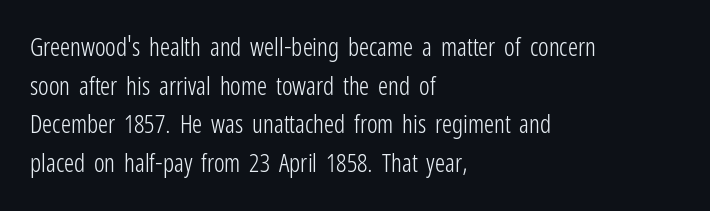
The image shows 25 px text type, upright; set left-aligned, normal line spacing (1.55x), normal letter spacing, not underlined.
